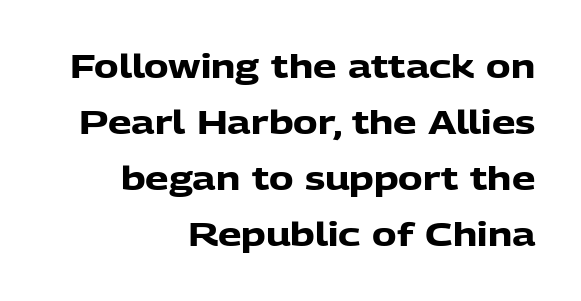
The image shows 33 px heavy sans-serif type, upright; set right-aligned, normal line spacing (1.7x), normal letter spacing, not underlined; low stroke contrast and a medium x-height.
